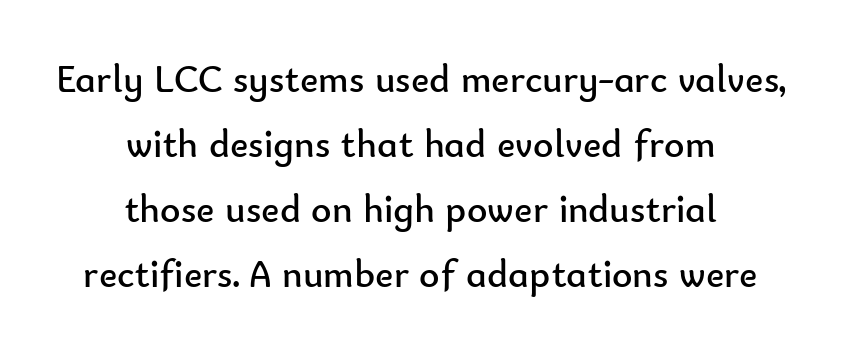
The lines sit at an ordinary, default distance from one another. The strokes are not fattened; the text isn't bold. The characters display no serif detailing; their extremities are plain. The rendering uses natural spacing where letterforms have individual widths.
